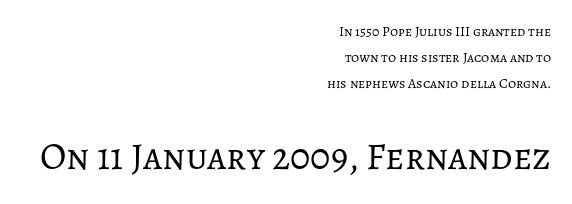
Q: Is the text bold? A: No.
Q: Is the text italic (slanted)? A: No, it is upright.
Q: Is the text underlined? A: No.
Q: How is the paragraph aligned? A: Right-aligned.
Q: Is the spacing between letters normal or unusually wide? A: Normal.
Q: Which block of text is set in a larger size, the first (top) or the second (bottom)? A: The second (bottom) one.
Q: Width (condensed, normal, or wide)? A: Normal.
Q: Stroke contrast? A: Low.
Q: x-height? A: Medium.
Q: Monospaced? A: No.
